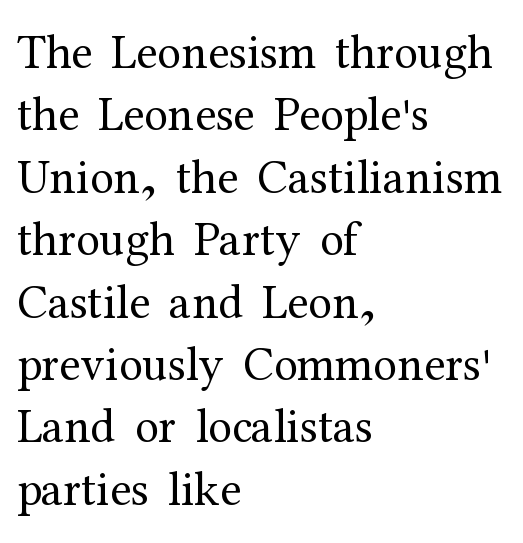
{"serif": "yes", "italic": "no", "bold": "no", "weight": "regular", "width": "normal", "stroke_contrast": "medium", "x_height": "medium", "monospaced": "no", "underline": "no", "align": "left", "line_spacing": "normal", "line_spacing_ratio": 1.3, "letter_spacing": "normal", "letter_spacing_em": 0.0, "glyph_px": 48}
